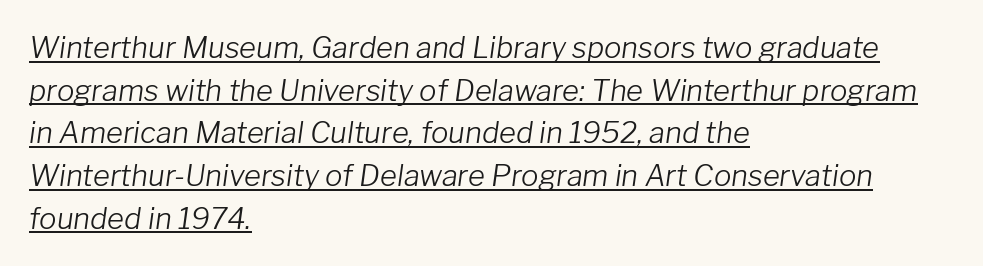
Q: Is the text bold? A: No.
Q: Is the text italic (slanted)? A: Yes, it leans right by about 8 degrees.
Q: Is the text underlined? A: Yes.
Q: How is the paragraph aligned? A: Left-aligned.
Q: Is the spacing between letters normal or unusually wide? A: Normal.
Q: Is the spacing between lines tight, normal or loose? A: Normal.
Q: Width (condensed, normal, or wide)? A: Normal.
Q: Stroke contrast? A: Low.
Q: x-height? A: Medium.
Q: Monospaced? A: No.
